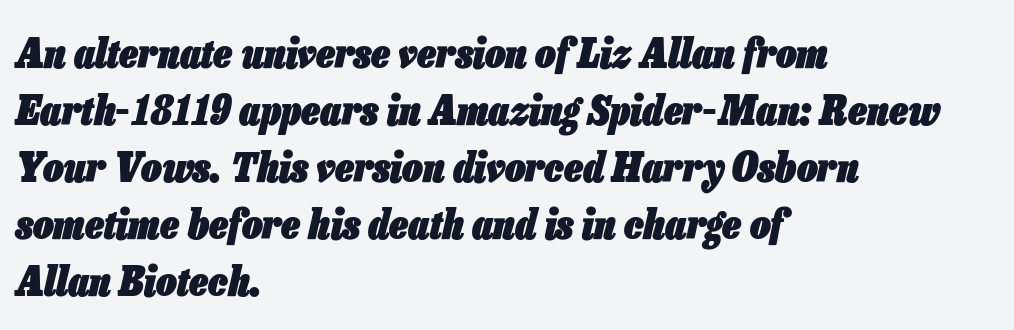
Descenders hang freely into open space. Horizontal bands of white between lines are of average thickness. The gaps between neighbouring characters are ordinary and unremarkable. The passage shown is typed in a proportional face where columns would drift. All the whitespace from short lines collects on the right.
